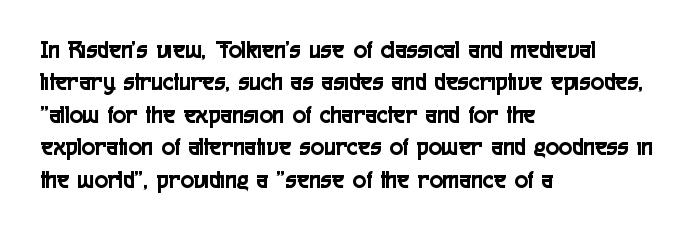
The image shows 25 px text type, upright; set left-aligned, normal line spacing (1.3x), normal letter spacing, not underlined.
